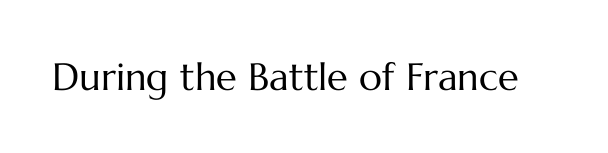
{"italic": "no", "bold": "no", "weight": "regular", "width": "normal", "stroke_contrast": "medium", "x_height": "medium", "monospaced": "no", "underline": "no", "letter_spacing": "normal", "letter_spacing_em": 0.0, "glyph_px": 38}
